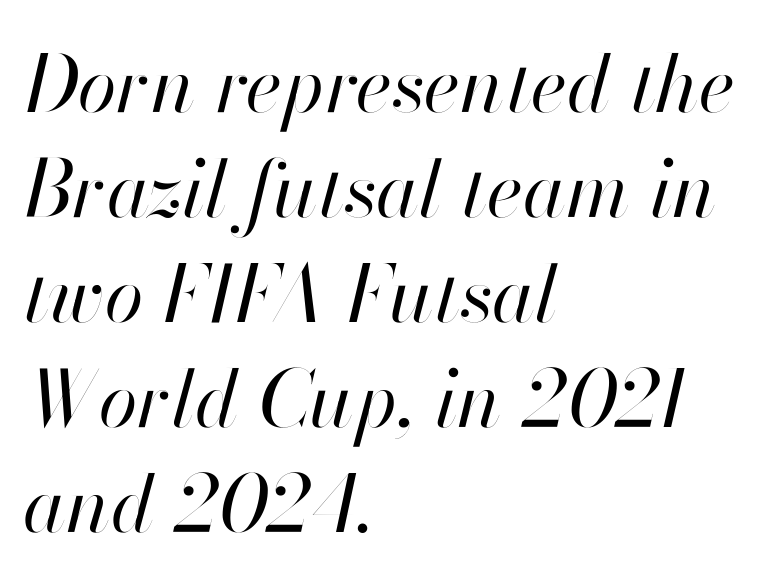
{"italic": "yes", "lean": "right", "slant_degrees": 13, "bold": "no", "weight": "regular", "width": "normal", "stroke_contrast": "high", "x_height": "small", "monospaced": "no", "underline": "no", "align": "left", "line_spacing": "normal", "line_spacing_ratio": 1.33, "letter_spacing": "normal", "letter_spacing_em": 0.0, "glyph_px": 79}
